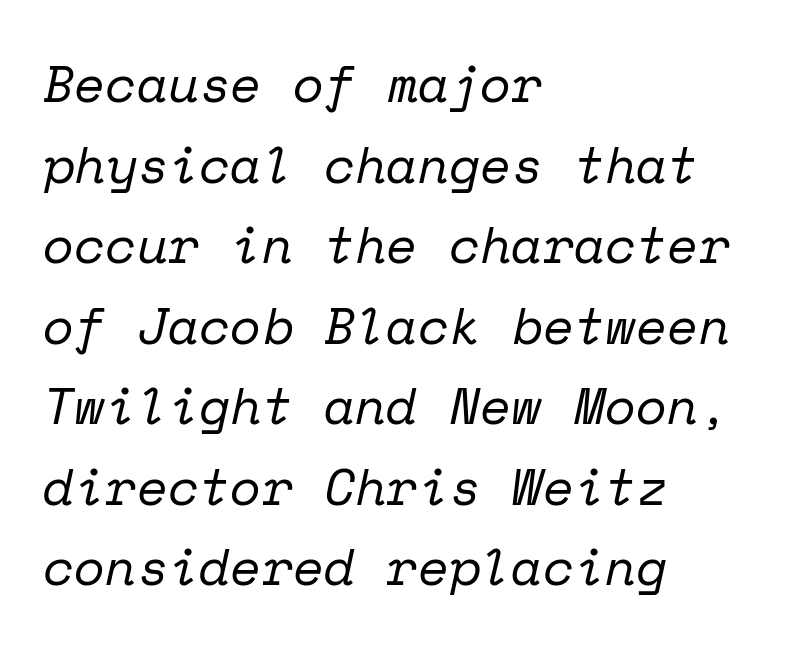
{"serif": "yes", "italic": "yes", "lean": "right", "slant_degrees": 12, "bold": "no", "weight": "regular", "width": "normal", "stroke_contrast": "low", "x_height": "medium", "monospaced": "yes", "underline": "no", "align": "left", "line_spacing": "normal", "line_spacing_ratio": 1.58, "letter_spacing": "normal", "letter_spacing_em": 0.0, "glyph_px": 51}
